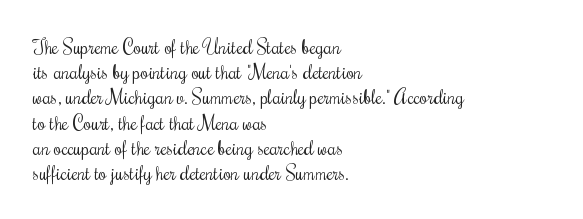
The image shows 20 px text type; set left-aligned, normal line spacing (1.26x), normal letter spacing, not underlined.
